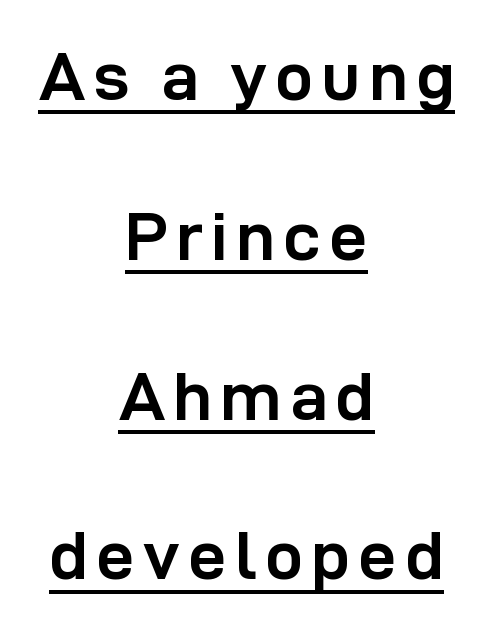
Q: Is the text bold? A: Yes.
Q: Is the text italic (slanted)? A: No, it is upright.
Q: Is the typeface a serif or a sans-serif typeface? A: Sans-serif.
Q: Is the text underlined? A: Yes.
Q: How is the paragraph aligned? A: Centered.
Q: Is the spacing between lines tight, normal or loose? A: Loose.
Q: Width (condensed, normal, or wide)? A: Normal.
Q: Stroke contrast? A: Low.
Q: x-height? A: Medium.
Q: Monospaced? A: No.
